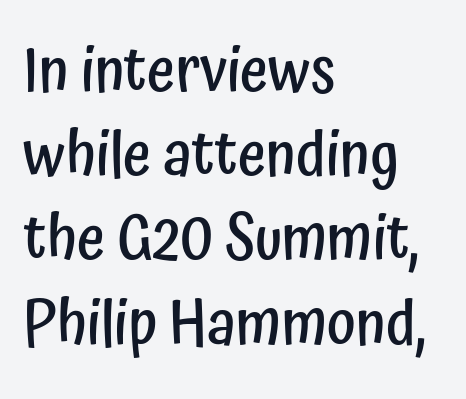
The image shows 61 px semibold, condensed sans-serif type, upright; set left-aligned, normal line spacing (1.38x), normal letter spacing, not underlined; low stroke contrast and a medium x-height.
